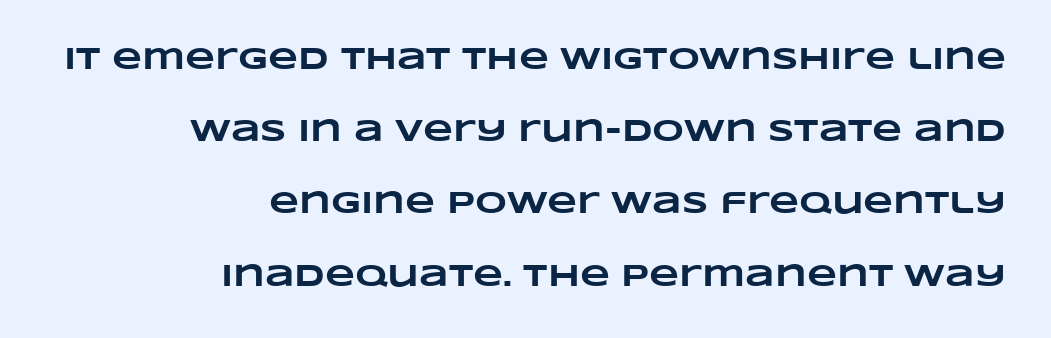
The image shows 31 px heavy, wide type; set right-aligned, loose line spacing (2.33x), normal letter spacing, not underlined; low stroke contrast and a large x-height.
